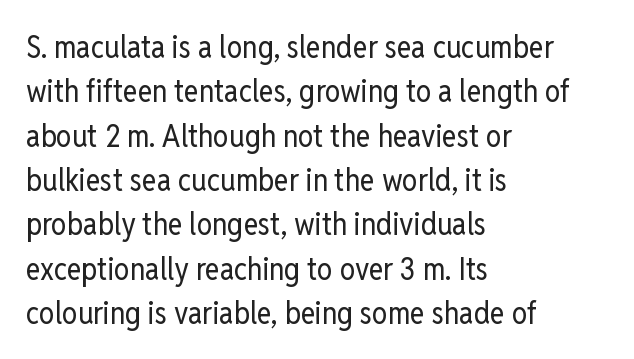
The image shows 31 px regular-weight, condensed sans-serif type, upright; set left-aligned, normal line spacing (1.43x), normal letter spacing, not underlined; low stroke contrast and a medium x-height.
